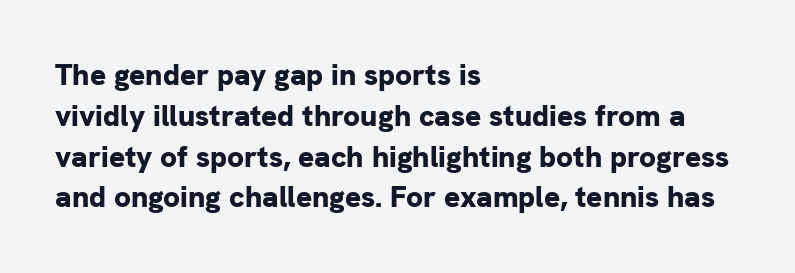
Default kerning and tracking; the words read as compact shapes. You could not count columns in this text — the font is proportionally spaced. The type sits square on the baseline with zero lean. Notice how descenders clear the ascenders below comfortably — that's standard leading.
